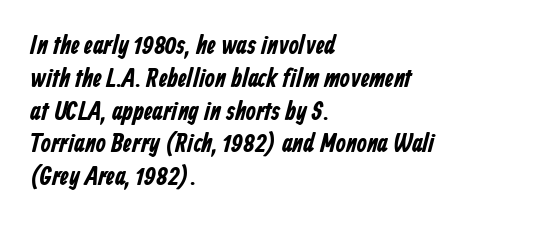
Q: Is the text bold? A: Yes.
Q: Is the text underlined? A: No.
Q: How is the paragraph aligned? A: Left-aligned.
Q: Is the spacing between letters normal or unusually wide? A: Normal.
Q: Is the spacing between lines tight, normal or loose? A: Normal.
